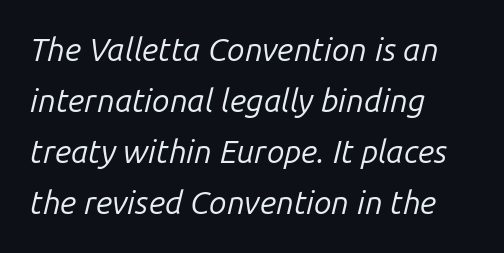
Q: Is the text bold? A: No.
Q: Is the text italic (slanted)? A: Yes, it leans right by about 14 degrees.
Q: Is the text underlined? A: No.
Q: How is the paragraph aligned? A: Left-aligned.
Q: Is the spacing between letters normal or unusually wide? A: Normal.
Q: Is the spacing between lines tight, normal or loose? A: Normal.
Q: Width (condensed, normal, or wide)? A: Normal.
Q: Stroke contrast? A: Low.
Q: x-height? A: Medium.
Q: Monospaced? A: No.
